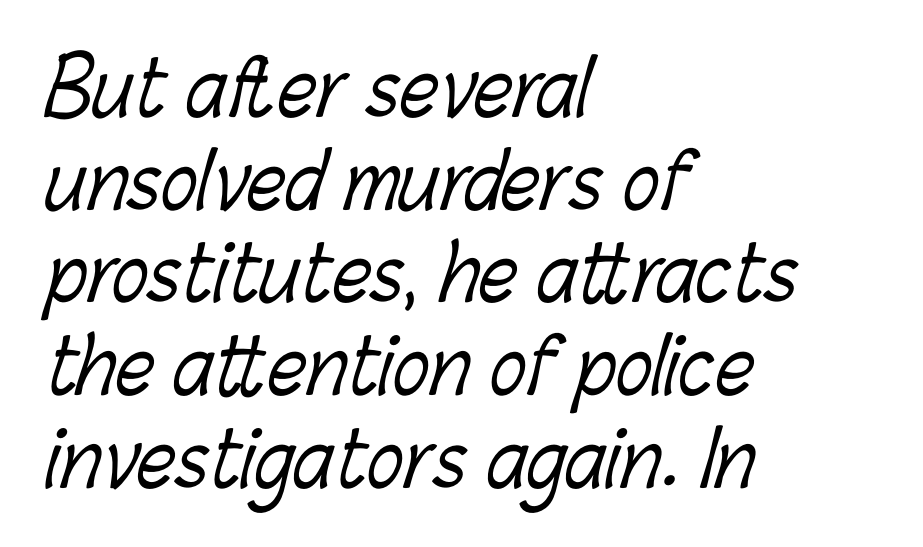
Q: Is the text bold? A: No.
Q: Is the text underlined? A: No.
Q: How is the paragraph aligned? A: Left-aligned.
Q: Is the spacing between letters normal or unusually wide? A: Normal.
Q: Width (condensed, normal, or wide)? A: Condensed.
Q: Stroke contrast? A: Low.
Q: x-height? A: Medium.
Q: Monospaced? A: No.
